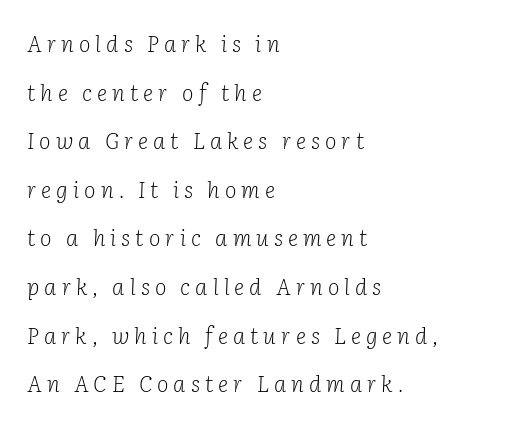
Q: Is the text bold? A: No.
Q: Is the text italic (slanted)? A: Yes, it leans right by about 2 degrees.
Q: Is the text underlined? A: No.
Q: How is the paragraph aligned? A: Left-aligned.
Q: Is the spacing between letters normal or unusually wide? A: Unusually wide.
Q: Is the spacing between lines tight, normal or loose? A: Loose.
